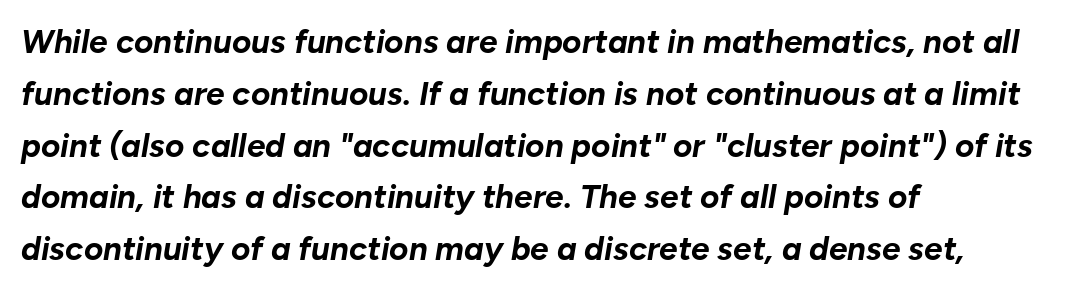
{"italic": "yes", "lean": "right", "slant_degrees": 10, "bold": "yes", "weight": "bold", "width": "normal", "stroke_contrast": "low", "x_height": "medium", "monospaced": "no", "underline": "no", "align": "left", "line_spacing": "normal", "line_spacing_ratio": 1.57, "letter_spacing": "normal", "letter_spacing_em": 0.0, "glyph_px": 33}
